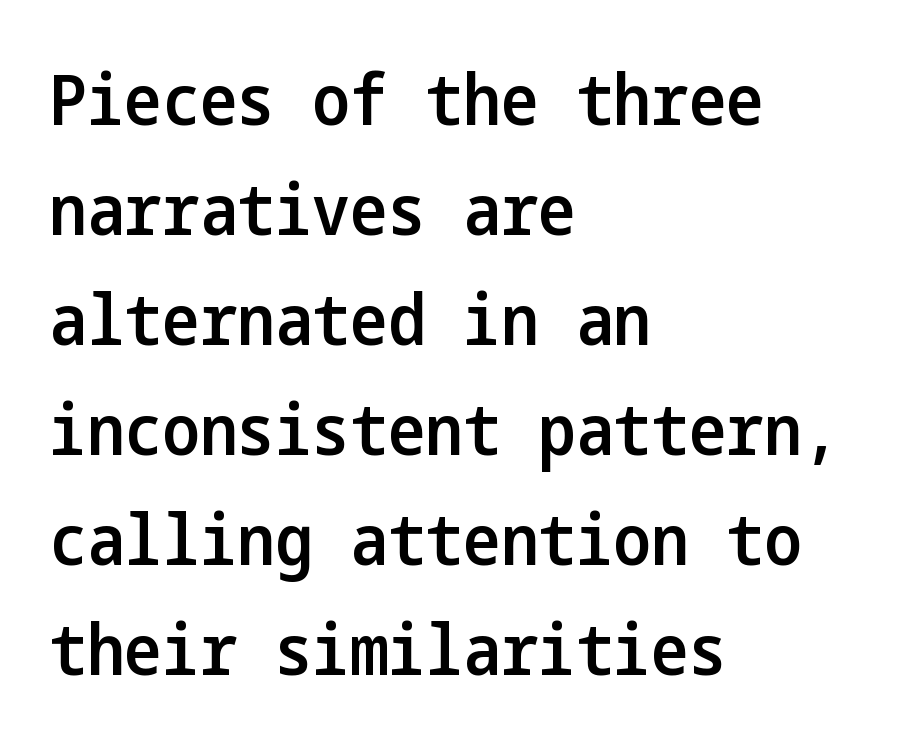
The foot of each line stays bare and open. Compared with an ordinary text face, these strokes are moderately heavier — a semibold. Notice how the passage keeps a crisp vertical edge on the left only. Note: no serifs on the glyphs.
